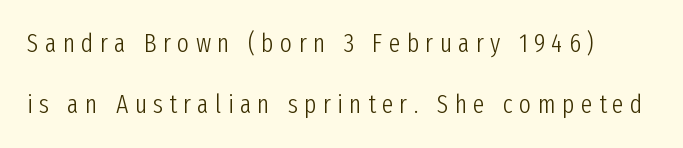
{"italic": "no", "bold": "no", "underline": "no", "line_spacing": "loose", "line_spacing_ratio": 2.36, "letter_spacing": "wide", "letter_spacing_em": 0.24, "glyph_px": 26}
